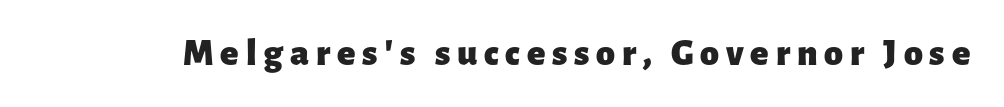
Q: Is the text bold? A: Yes.
Q: Is the text italic (slanted)? A: No, it is upright.
Q: Is the typeface a serif or a sans-serif typeface? A: Sans-serif.
Q: Is the text underlined? A: No.
Q: Width (condensed, normal, or wide)? A: Normal.
Q: Stroke contrast? A: Low.
Q: x-height? A: Medium.
Q: Monospaced? A: No.
